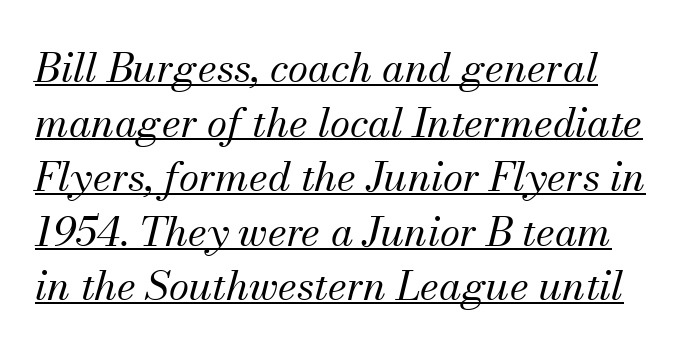
The image shows 41 px regular-weight serif type, italic (leaning right); set normal line spacing (1.33x), normal letter spacing, underlined; medium stroke contrast and a small x-height.
